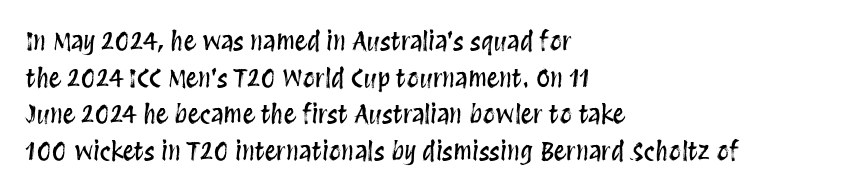
{"italic": "no", "underline": "no", "align": "left", "line_spacing": "normal", "line_spacing_ratio": 1.47, "letter_spacing": "normal", "letter_spacing_em": 0.0, "glyph_px": 25}
